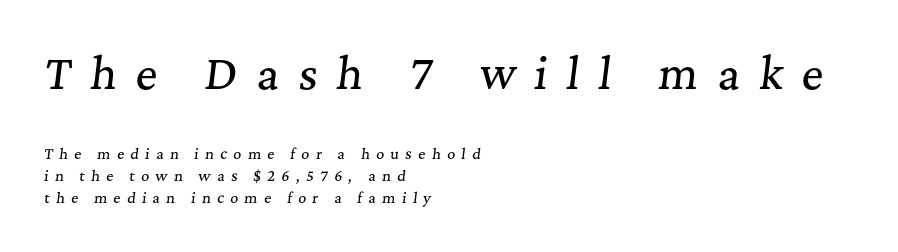
A typesetter would call this leading conventional body-copy spacing. Unmarked baselines from the first word to the last. The earlier block is typeset at a bigger size than the later block. Is this a fixed-width face? No — the glyphs have proportional, varying widths. Characters follow at a spacing far wider than the type designer built in. This is serif lettering, the kind often seen in printed books.
